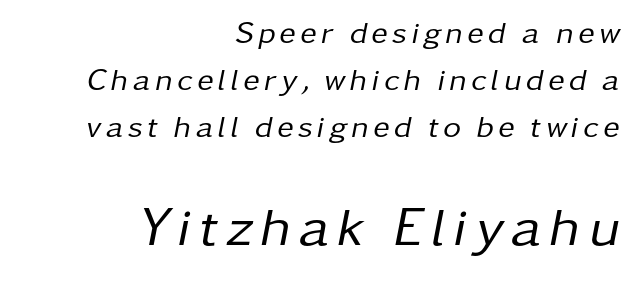
Q: Is the text bold? A: No.
Q: Is the text italic (slanted)? A: Yes, it leans right by about 11 degrees.
Q: Is the text underlined? A: No.
Q: How is the paragraph aligned? A: Right-aligned.
Q: Is the spacing between lines tight, normal or loose? A: Normal.
Q: Which block of text is set in a larger size, the first (top) or the second (bottom)? A: The second (bottom) one.
Q: Width (condensed, normal, or wide)? A: Normal.
Q: Stroke contrast? A: Low.
Q: x-height? A: Medium.
Q: Monospaced? A: No.
